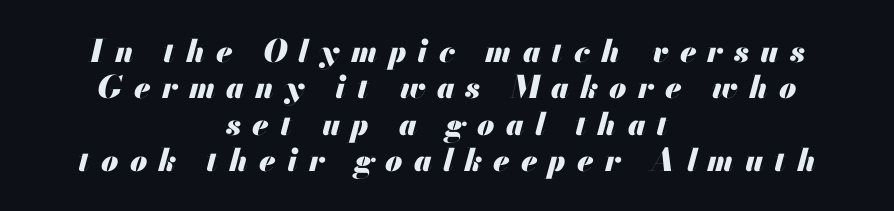
{"italic": "yes", "lean": "right", "slant_degrees": 13, "bold": "yes", "weight": "heavy", "width": "normal", "stroke_contrast": "medium", "x_height": "small", "monospaced": "no", "underline": "no", "align": "center", "line_spacing_ratio": 1.17, "letter_spacing": "wide", "letter_spacing_em": 0.36, "glyph_px": 31}
